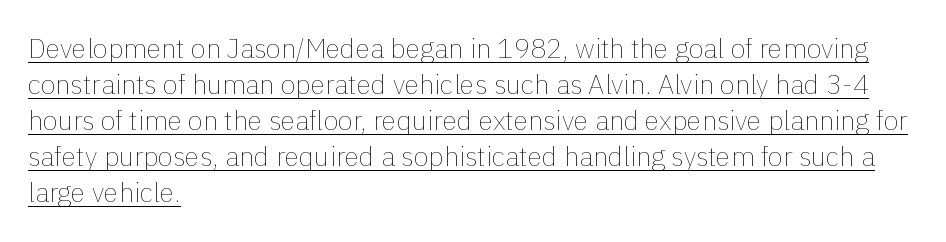
The image shows 27 px text type, upright; set left-aligned, normal line spacing (1.33x), normal letter spacing, underlined.
